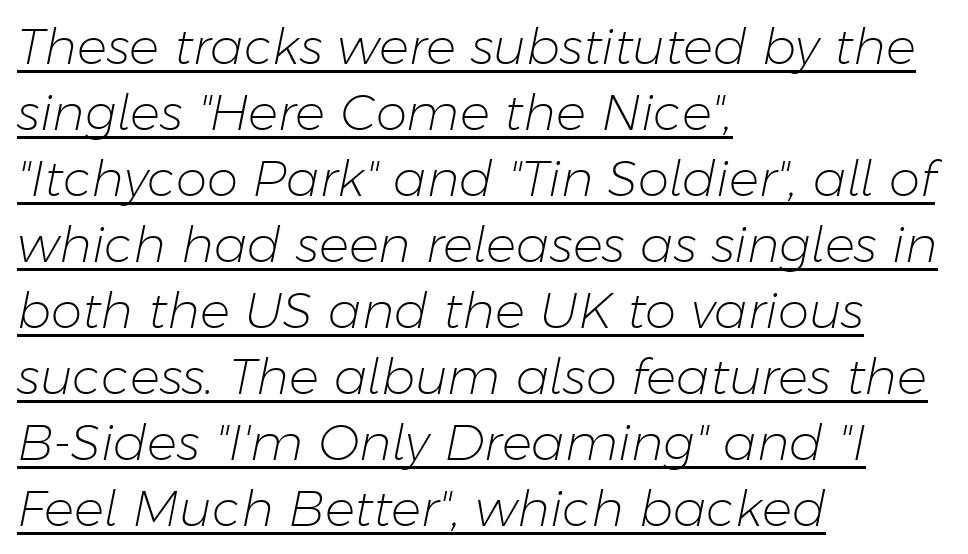
Proportional: the letters do not fall into vertical columns. Reading down the block, your eye returns to a fixed left position each line. The letters are slanted; this is an italic face. Line spacing here is normal.
